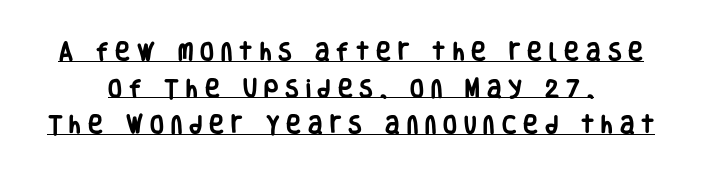
Q: Is the text bold? A: Yes.
Q: Is the text italic (slanted)? A: No, it is upright.
Q: Is the text underlined? A: Yes.
Q: How is the paragraph aligned? A: Centered.
Q: Is the spacing between letters normal or unusually wide? A: Unusually wide.
